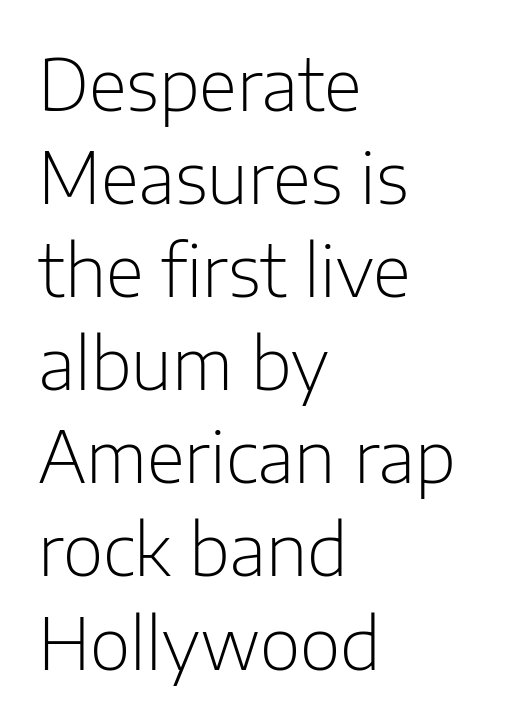
The image shows 70 px light sans-serif type, upright; set left-aligned, normal line spacing (1.33x), normal letter spacing, not underlined; low stroke contrast and a medium x-height.
